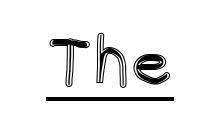
{"italic": "no", "width": "condensed", "x_height": "large", "monospaced": "no", "underline": "yes", "letter_spacing": "normal", "letter_spacing_em": 0.0, "glyph_px": 69}
